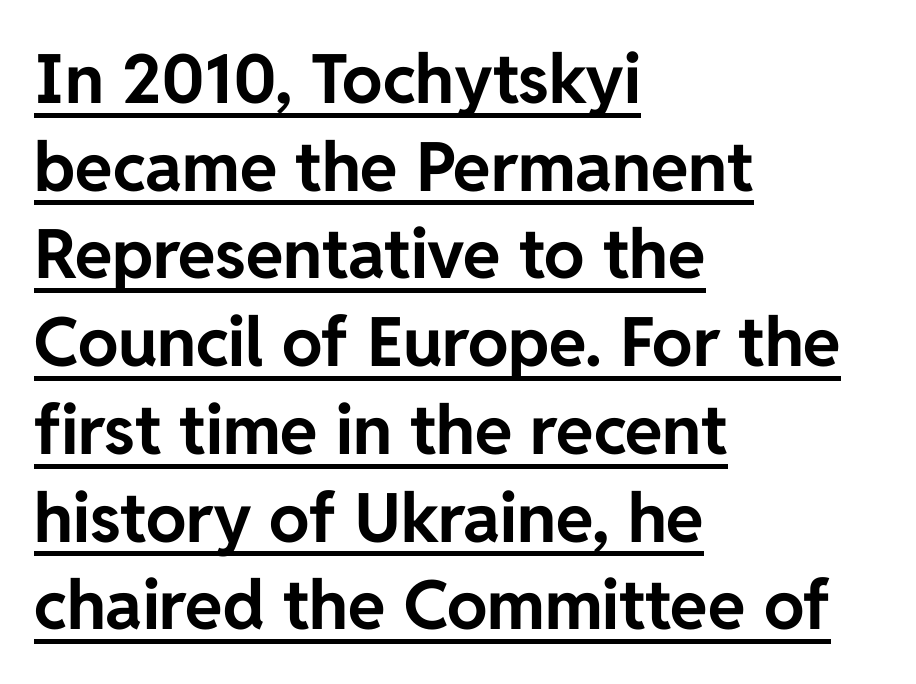
The image shows 68 px bold sans-serif type, upright; set left-aligned, normal line spacing (1.29x), normal letter spacing, underlined; low stroke contrast and a medium x-height.
